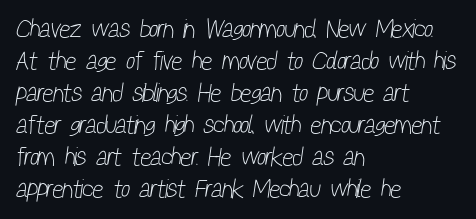
Q: Is the text bold? A: No.
Q: Is the text underlined? A: No.
Q: How is the paragraph aligned? A: Left-aligned.
Q: Is the spacing between letters normal or unusually wide? A: Normal.
